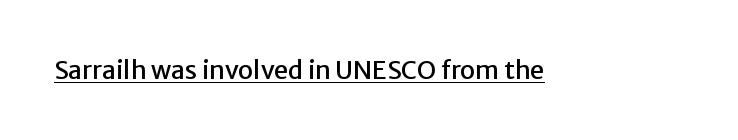
You can tell it's not italic because the verticals are truly vertical. Honestly, the letter spacing is just normal — you wouldn't notice it. Students, observe the line beneath the letters — that is underlining.
